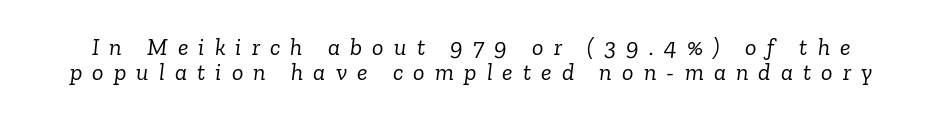
{"italic": "yes", "lean": "right", "slant_degrees": 6, "bold": "no", "underline": "no", "line_spacing": "tight", "line_spacing_ratio": 1.03, "letter_spacing": "wide", "letter_spacing_em": 0.42, "glyph_px": 24}
